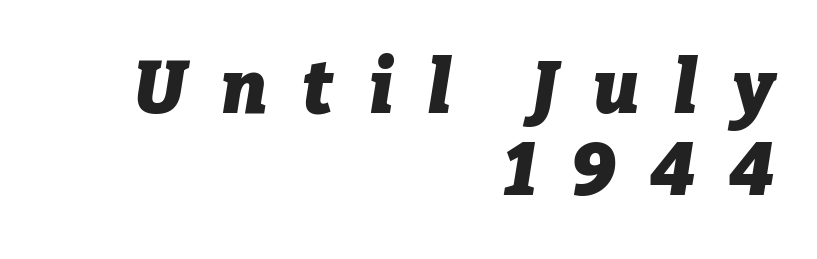
The image shows 74 px heavy type, italic (leaning right); set right-aligned, tight line spacing (1.11x), unusually wide letter spacing (+0.47 em), not underlined; low stroke contrast and a medium x-height.
